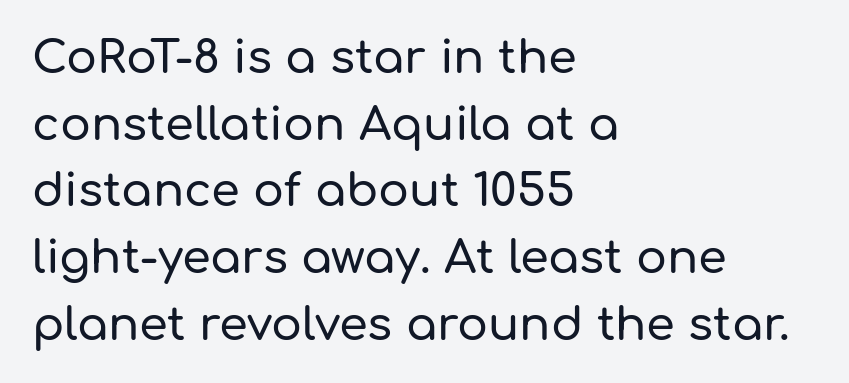
The image shows 46 px sans-serif type, upright; set left-aligned, normal line spacing (1.45x), normal letter spacing, not underlined; low stroke contrast and a medium x-height.
